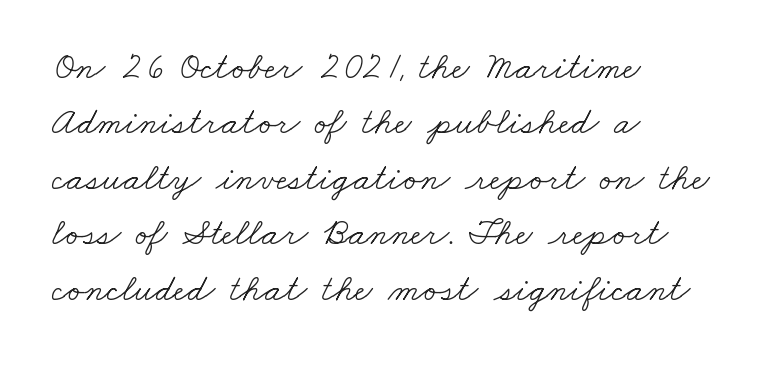
Caption: standard tracking, unaltered. Whoever set this chose a conventional vertical rhythm. A student would call this left alignment; a typographer would say flush left, rag right. These glyphs show unthickened strokes, regular width or finer. Old-style or modern, the face here clearly has serifs. A bare baseline throughout the passage.
